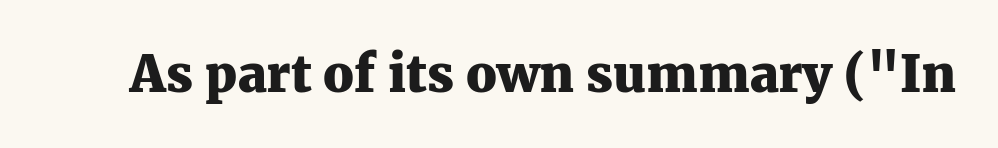
The image shows 50 px heavy serif type, upright; set normal letter spacing, not underlined; medium stroke contrast and a medium x-height.
